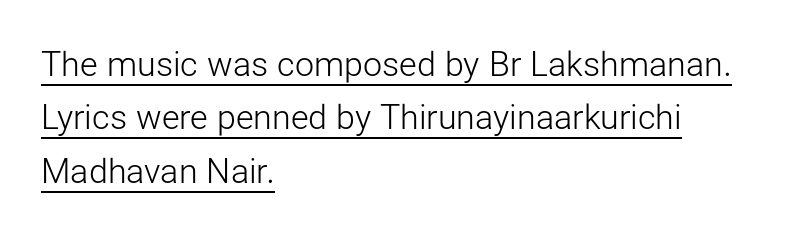
Q: Is the text bold? A: No.
Q: Is the text italic (slanted)? A: No, it is upright.
Q: Is the typeface a serif or a sans-serif typeface? A: Sans-serif.
Q: Is the text underlined? A: Yes.
Q: How is the paragraph aligned? A: Left-aligned.
Q: Is the spacing between letters normal or unusually wide? A: Normal.
Q: Is the spacing between lines tight, normal or loose? A: Normal.
Q: Width (condensed, normal, or wide)? A: Normal.
Q: Stroke contrast? A: Low.
Q: x-height? A: Medium.
Q: Monospaced? A: No.
